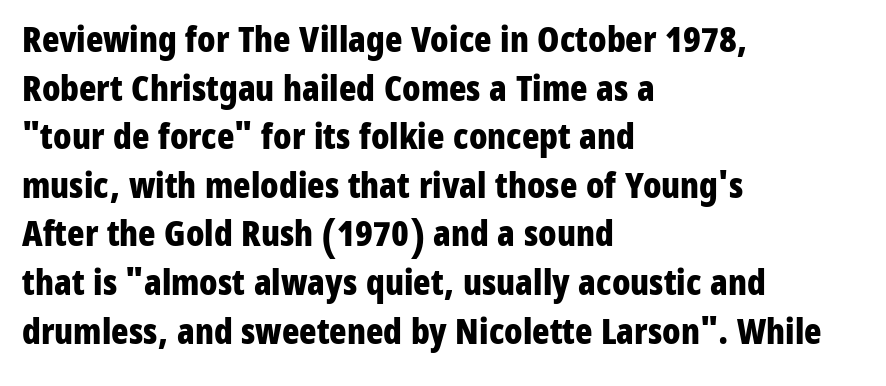
Unlike italic type, these characters show no tilt at all. Stroke terminals: plain, sans-serif. How are the letters spaced? Ordinarily, with no added tracking. Anything drawn beneath the words? Only blank space.
